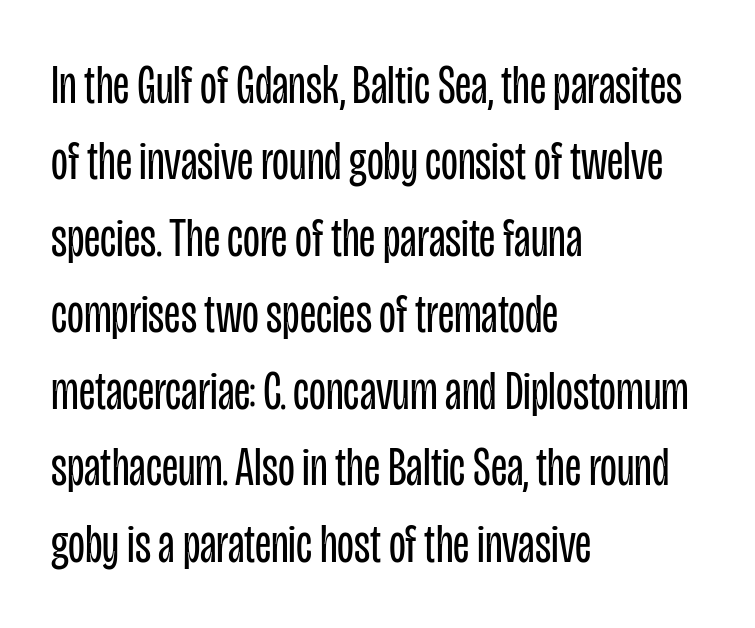
{"serif": "no", "italic": "no", "bold": "no", "weight": "regular", "width": "condensed", "stroke_contrast": "low", "x_height": "large", "monospaced": "no", "underline": "no", "align": "left", "line_spacing": "normal", "line_spacing_ratio": 1.39, "letter_spacing": "normal", "letter_spacing_em": 0.0, "glyph_px": 55}
